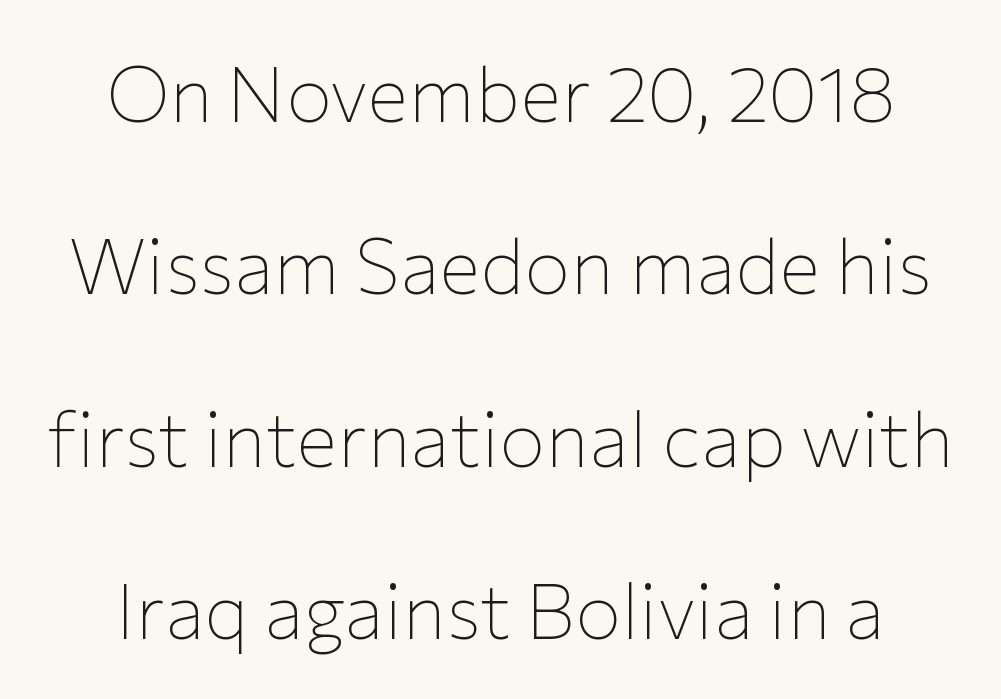
Loosely led — the rows are spread out. The glyphs in this specimen are sans serif. Descenders hang freely into open space. Summary of weight: not heavy and not bold. Notice how the stems are strictly vertical — no italics here. Short note: letters normally spaced.
